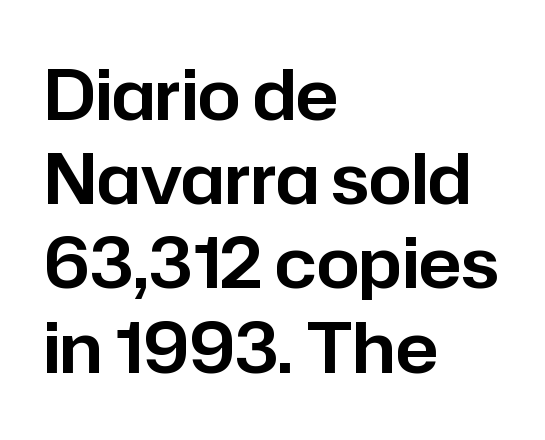
Honestly, there is no underline to notice here at all. Designer's note — italics off, roman on. Glyph-to-glyph distance matches everyday printed text. All the whitespace from short lines collects on the right. A typesetter would call this proportional, since set widths differ per character. Stroke terminals: plain, sans-serif.
